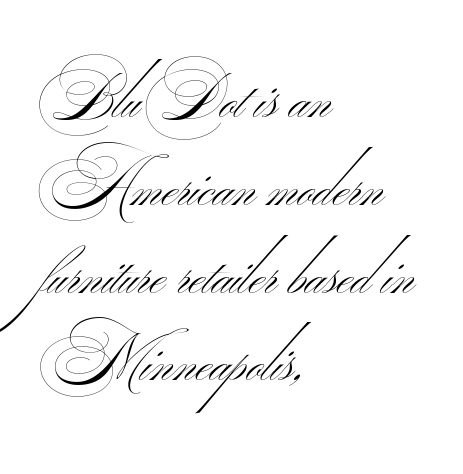
Short and long lines alike share a common starting point at left. No extra ink here — the face is not bold. A typesetter would call this proportional, since set widths differ per character. Observe the absence of serifs on each vertical stroke in this sample.
